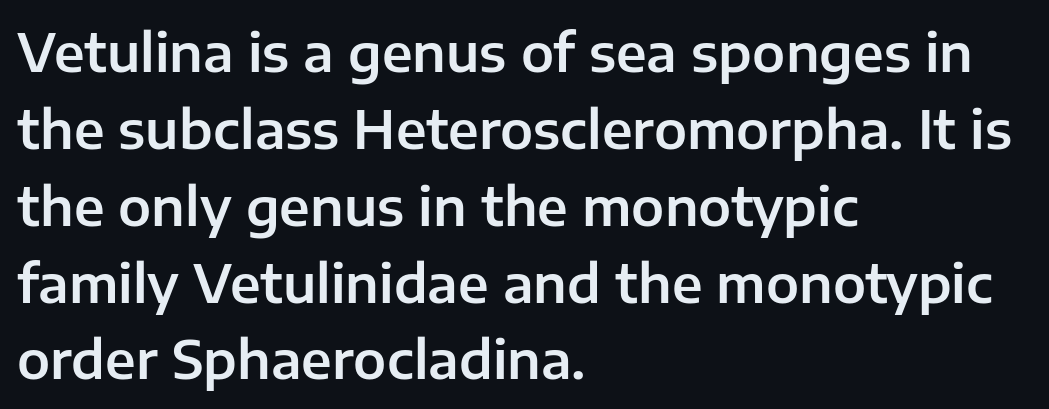
The image shows 53 px sans-serif type, upright; set left-aligned, normal line spacing (1.45x), normal letter spacing, not underlined; low stroke contrast and a medium x-height.
